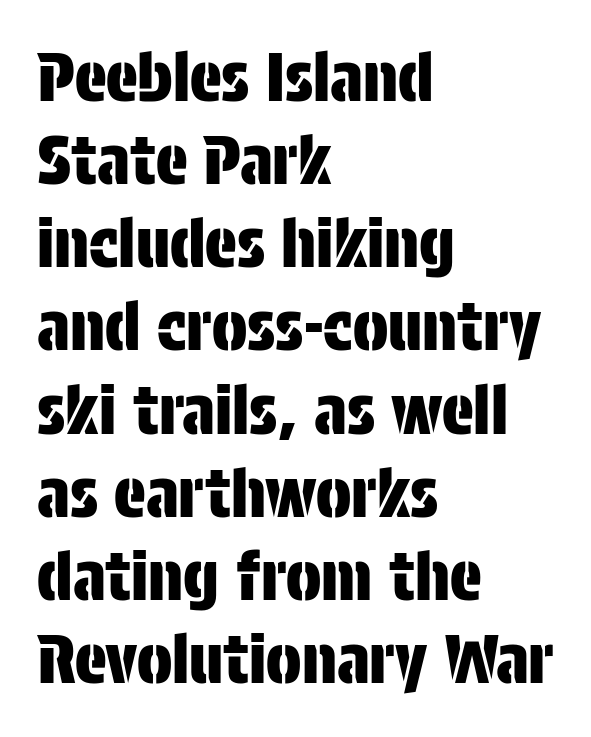
Horizontally, the lines are justified to the leading edge only. Baseline-to-baseline distance is the conventional proportion of letter height. Is this a fixed-width face? No — the glyphs have proportional, varying widths. Ascenders rise straight up at ninety degrees. The passage shown is not underscored anywhere. You could call the tracking neutral — neither tight nor loose.
